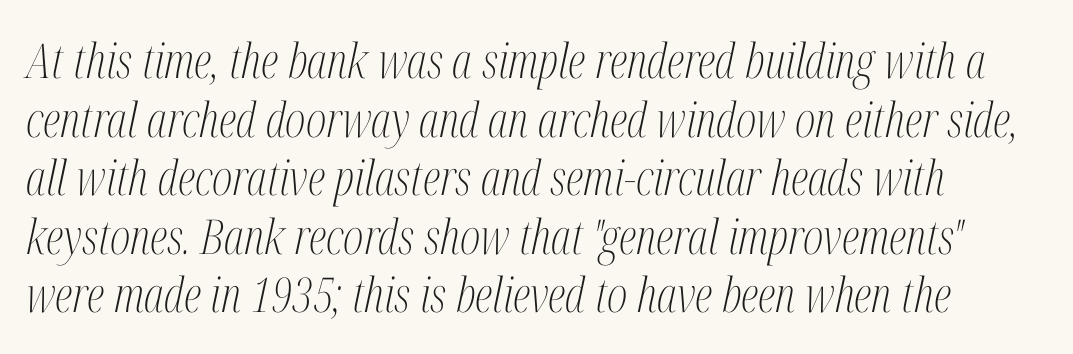
The image shows 48 px light, condensed serif type, italic (leaning right); set left-aligned, line spacing 1.22x, normal letter spacing, not underlined; medium stroke contrast and a medium x-height.
